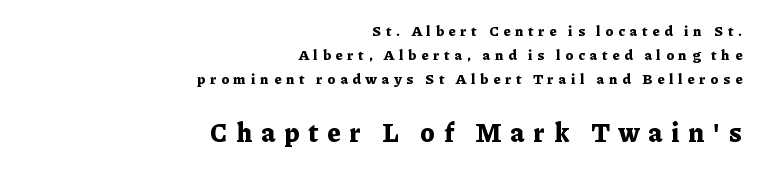
This sample uses expanded letter spacing, leaving extra air between glyphs. Does the copy run flush right? Yes — the right margin is perfectly even. The face used here has the dense, thick strokes of a bold. It's the straight-up-and-down kind of type. Caption: upper text group reduced, lower text group enlarged. Anything drawn beneath the words? Only blank space.
